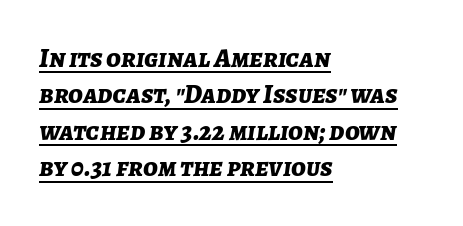
{"italic": "yes", "lean": "right", "slant_degrees": 7, "bold": "yes", "underline": "yes", "align": "left", "line_spacing": "normal", "line_spacing_ratio": 1.35, "letter_spacing": "normal", "letter_spacing_em": 0.0, "glyph_px": 27}
